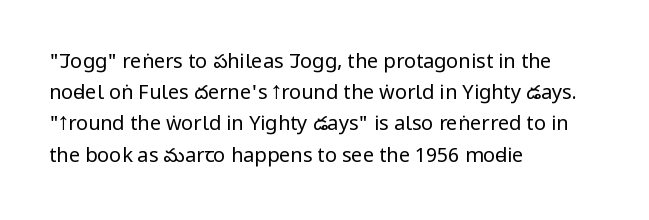
The image shows 20 px text type, upright; set left-aligned, normal line spacing (1.56x), normal letter spacing, not underlined.
